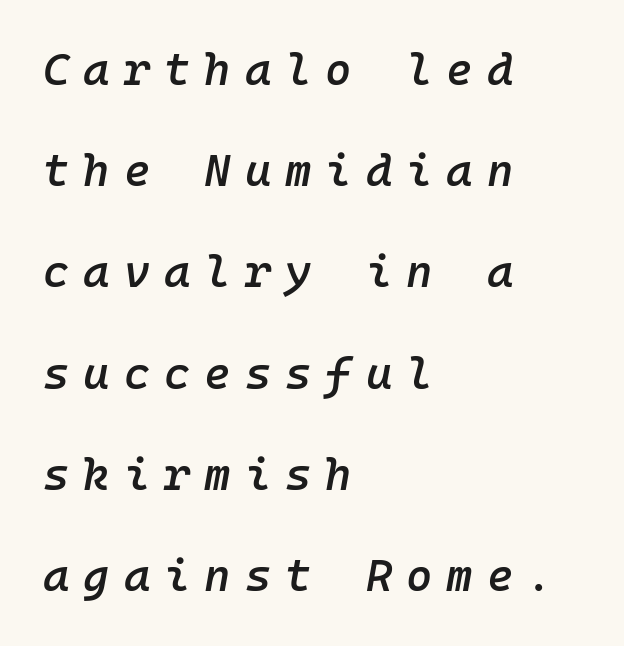
{"italic": "yes", "lean": "right", "slant_degrees": 10, "bold": "semi", "weight": "semibold", "width": "normal", "stroke_contrast": "low", "x_height": "medium", "monospaced": "yes", "underline": "no", "align": "left", "line_spacing": "loose", "line_spacing_ratio": 2.25, "letter_spacing": "wide", "letter_spacing_em": 0.31, "glyph_px": 45}
